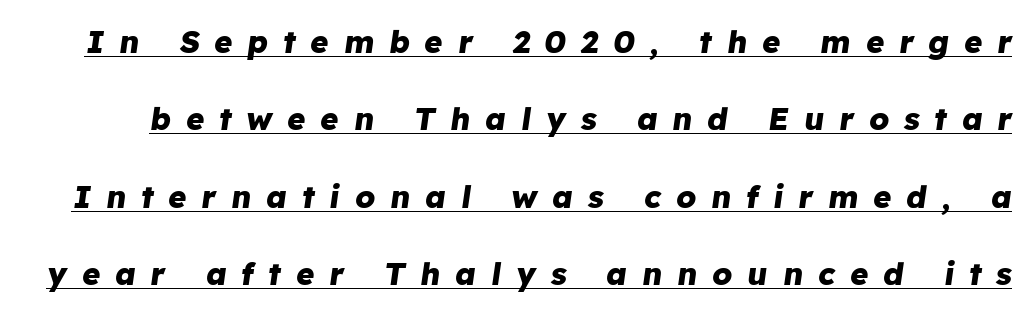
The image shows 31 px heavy type, italic (leaning right); set loose line spacing (2.5x), unusually wide letter spacing (+0.48 em), underlined; low stroke contrast and a medium x-height.
